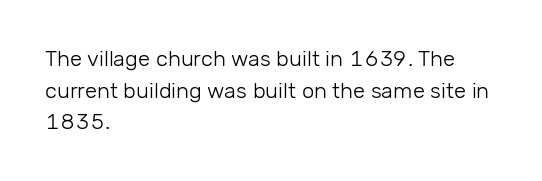
Ordinary non-slanted type is in use. Whoever set this chose a conventional vertical rhythm. Nothing unusual about the tracking: characters are spaced as the font intends. Every row of glyphs begins at an identical x-position on the left.
